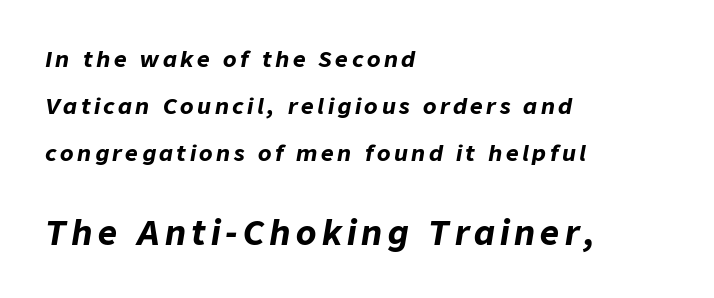
This sample trades compactness for vertical openness between lines. The foot of each line stays bare and open. Look at the glyph heights: the lower group is clearly the bigger setting. Quick note: italic. Looks like regular typesetting: each glyph gets only the width it needs.
